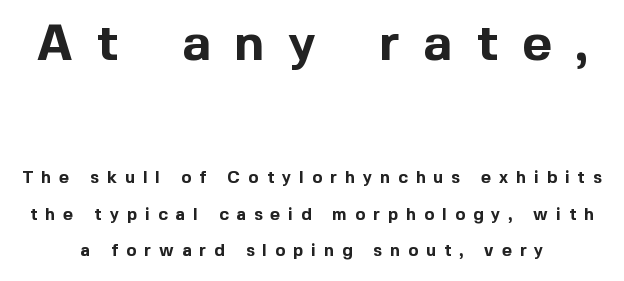
Only glyphs here, with clear space below each row. Spacing verdict: proportional, widths tailored to each character. A typesetter would mark this as roman, not italic. The designer gave the opening block more size than the closing block. The letters are spread apart with noticeably loose tracking.
